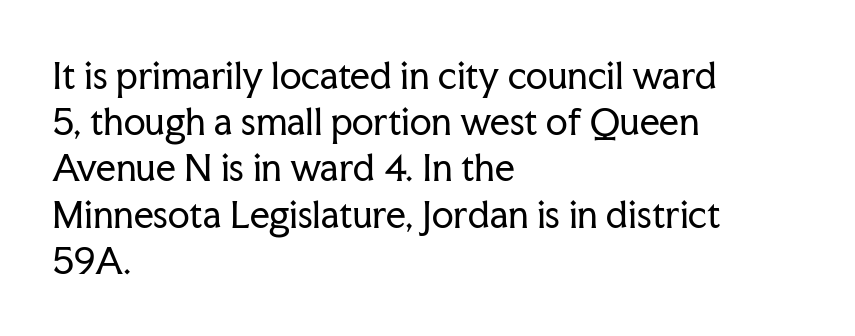
The image shows 35 px regular-weight serif type, upright; set left-aligned, normal line spacing (1.32x), normal letter spacing, not underlined; low stroke contrast and a medium x-height.
